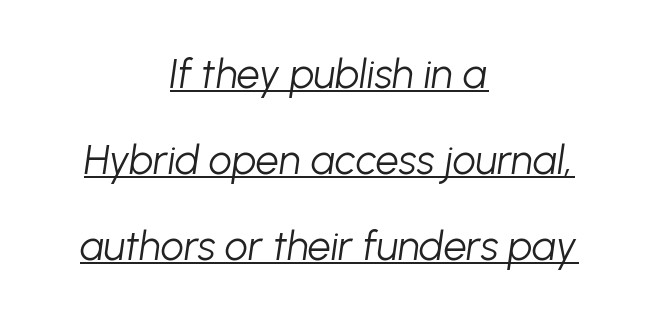
Q: Is the text bold? A: No.
Q: Is the text italic (slanted)? A: Yes, it leans right by about 8 degrees.
Q: Is the text underlined? A: Yes.
Q: How is the paragraph aligned? A: Centered.
Q: Is the spacing between letters normal or unusually wide? A: Normal.
Q: Is the spacing between lines tight, normal or loose? A: Loose.
Q: Width (condensed, normal, or wide)? A: Normal.
Q: Stroke contrast? A: Low.
Q: x-height? A: Medium.
Q: Monospaced? A: No.
